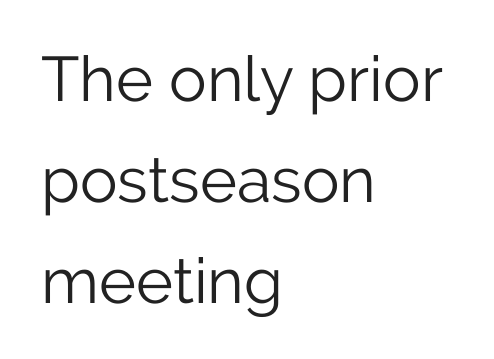
{"serif": "no", "italic": "no", "bold": "no", "weight": "light", "width": "normal", "stroke_contrast": "low", "x_height": "medium", "monospaced": "no", "underline": "no", "align": "left", "line_spacing": "normal", "line_spacing_ratio": 1.6, "letter_spacing": "normal", "letter_spacing_em": 0.0, "glyph_px": 63}
